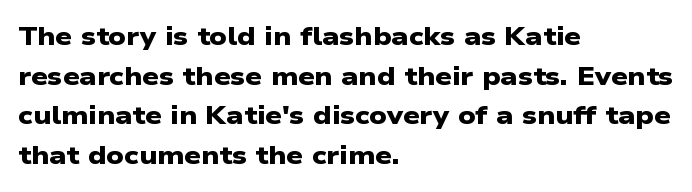
The image shows 26 px bold type; set left-aligned, normal line spacing (1.52x), normal letter spacing, not underlined.
